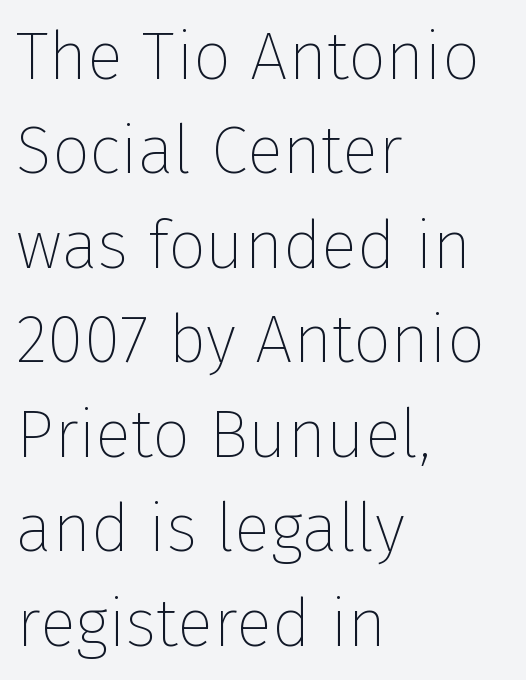
Q: Is the text bold? A: No.
Q: Is the text italic (slanted)? A: No, it is upright.
Q: Is the typeface a serif or a sans-serif typeface? A: Sans-serif.
Q: Is the text underlined? A: No.
Q: How is the paragraph aligned? A: Left-aligned.
Q: Is the spacing between letters normal or unusually wide? A: Normal.
Q: Is the spacing between lines tight, normal or loose? A: Normal.
Q: Width (condensed, normal, or wide)? A: Normal.
Q: Stroke contrast? A: Low.
Q: x-height? A: Medium.
Q: Monospaced? A: No.
